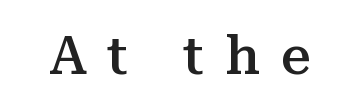
Q: Is the text bold? A: Semi-bold.
Q: Is the text italic (slanted)? A: No, it is upright.
Q: Is the typeface a serif or a sans-serif typeface? A: Serif.
Q: Is the text underlined? A: No.
Q: Is the spacing between letters normal or unusually wide? A: Unusually wide.
Q: Width (condensed, normal, or wide)? A: Normal.
Q: Stroke contrast? A: Medium.
Q: x-height? A: Medium.
Q: Monospaced? A: No.
